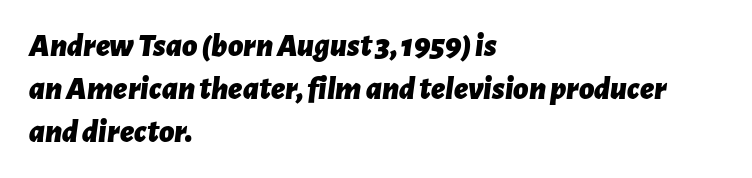
The image shows 33 px bold type, italic (leaning right); set left-aligned, normal line spacing (1.3x), normal letter spacing, not underlined; low stroke contrast and a medium x-height.
